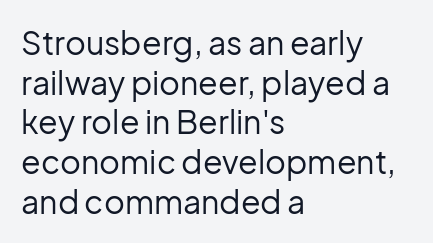
Heft: none added — not bold. A typesetter would mark this as roman, not italic. I'd call this a sans setting — the letters go barefoot. The paragraph has a hard left edge and a soft right edge.
